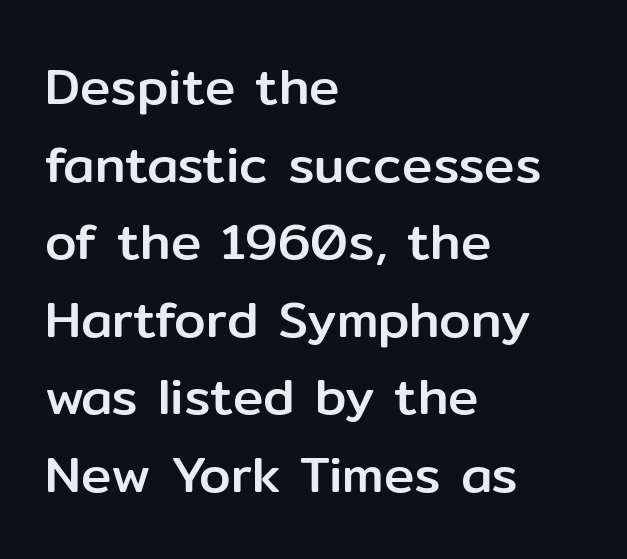
Standard letterfit; no display-style spreading of the glyphs. This sample is left-justified, so line endings fall wherever the words run out. Underline: absent. Is this a fixed-width face? No — the glyphs have proportional, varying widths.
